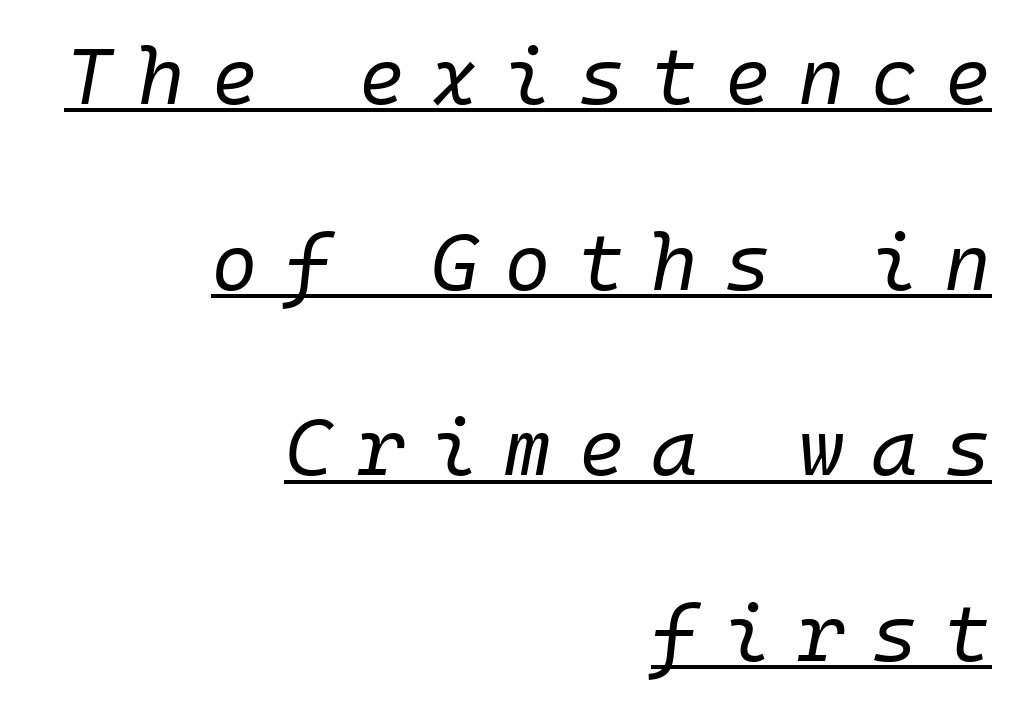
{"italic": "yes", "lean": "right", "slant_degrees": 10, "bold": "no", "weight": "regular", "width": "normal", "stroke_contrast": "low", "x_height": "medium", "monospaced": "yes", "underline": "yes", "align": "right", "line_spacing": "loose", "line_spacing_ratio": 2.32, "letter_spacing": "wide", "letter_spacing_em": 0.33, "glyph_px": 80}
